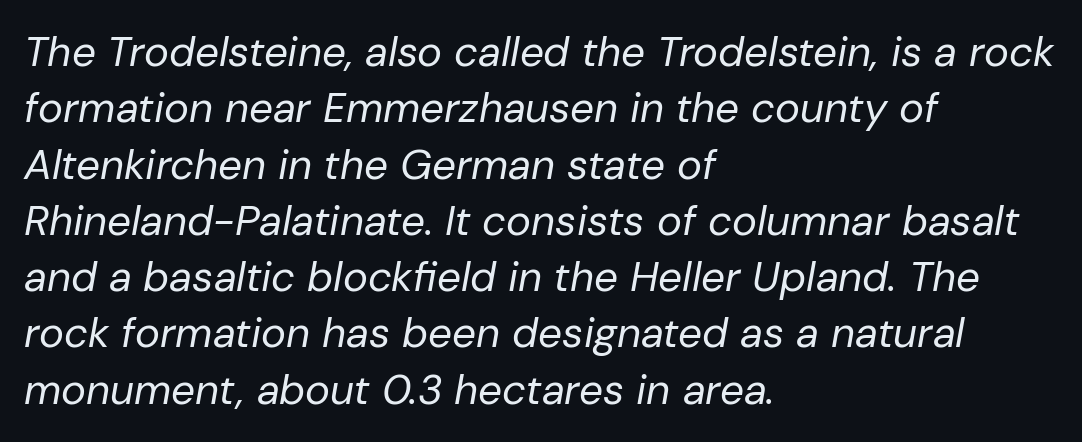
The zone under the glyphs is completely vacant. Is this a heavy cut? Hardly; it is regular or lighter. Honestly, the letter spacing is just normal — you wouldn't notice it. It's the slanting kind of type.
